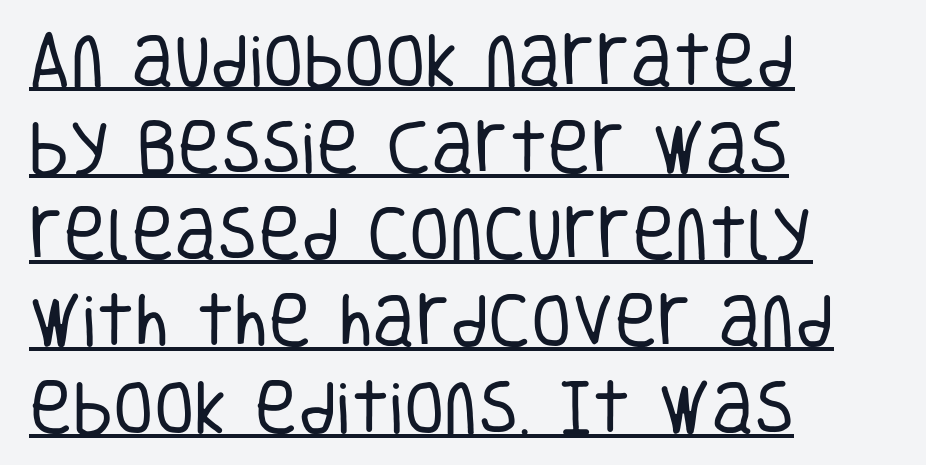
Q: Is the text bold? A: No.
Q: Is the text italic (slanted)? A: No, it is upright.
Q: Is the typeface a serif or a sans-serif typeface? A: Sans-serif.
Q: Is the text underlined? A: Yes.
Q: How is the paragraph aligned? A: Left-aligned.
Q: Is the spacing between letters normal or unusually wide? A: Normal.
Q: Is the spacing between lines tight, normal or loose? A: Normal.
Q: Width (condensed, normal, or wide)? A: Condensed.
Q: Stroke contrast? A: Low.
Q: x-height? A: Large.
Q: Monospaced? A: No.
